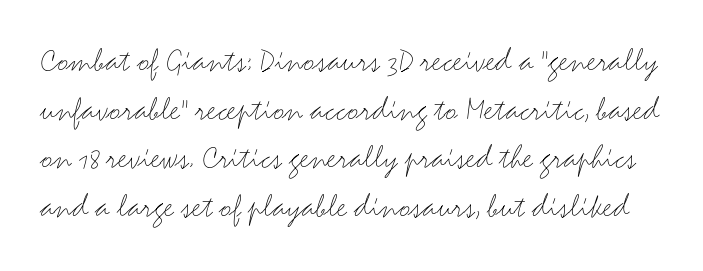
The image shows 35 px light, wide sans-serif type; set normal line spacing (1.39x), normal letter spacing, not underlined; medium stroke contrast and a small x-height.
